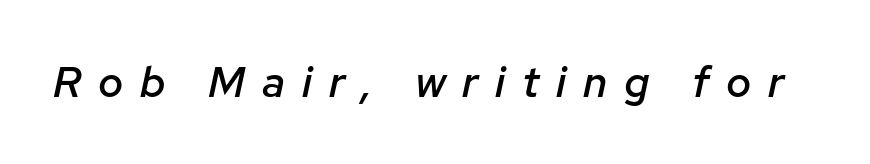
Someone cranked the tracking dial way up on this one. Type without underlining. Each glyph is drawn with semibold strokes, heavier than normal yet not fully bold. Think of a printed novel: that variable character pitch is what you see here.
